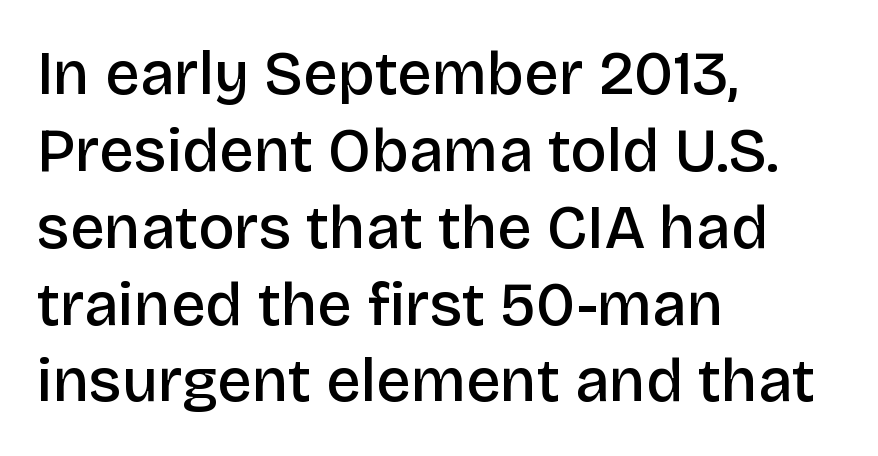
These lines are rendered in a variable-pitch font. The rendering uses a moderate line-height, typical for paragraphs. Stems and bowls a touch heavier than normal — semibold. Descender tails drop into unmarked territory. This sample uses an upright cut, with every glyph sitting square on the baseline. Tracking here is standard; glyphs follow each other at the usual distance.
